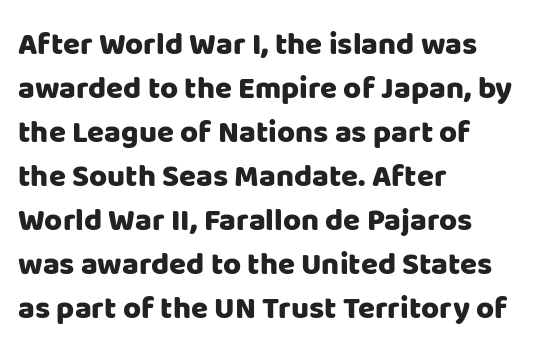
{"serif": "no", "italic": "no", "width": "normal", "stroke_contrast": "low", "x_height": "large", "monospaced": "no", "underline": "no", "align": "left", "line_spacing": "normal", "line_spacing_ratio": 1.42, "letter_spacing": "normal", "letter_spacing_em": 0.0, "glyph_px": 31}
